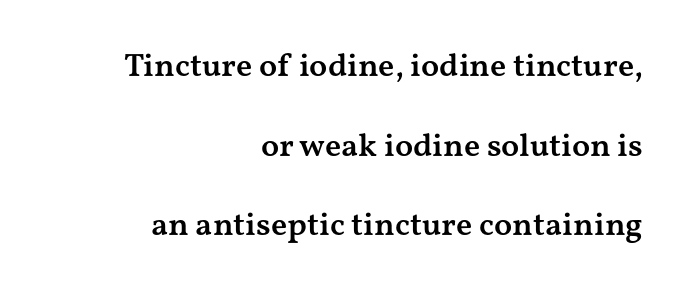
Q: Is the text bold? A: Semi-bold.
Q: Is the text italic (slanted)? A: No, it is upright.
Q: Is the typeface a serif or a sans-serif typeface? A: Serif.
Q: Is the text underlined? A: No.
Q: How is the paragraph aligned? A: Right-aligned.
Q: Is the spacing between letters normal or unusually wide? A: Normal.
Q: Is the spacing between lines tight, normal or loose? A: Loose.
Q: Width (condensed, normal, or wide)? A: Wide.
Q: Stroke contrast? A: Medium.
Q: x-height? A: Medium.
Q: Monospaced? A: No.
